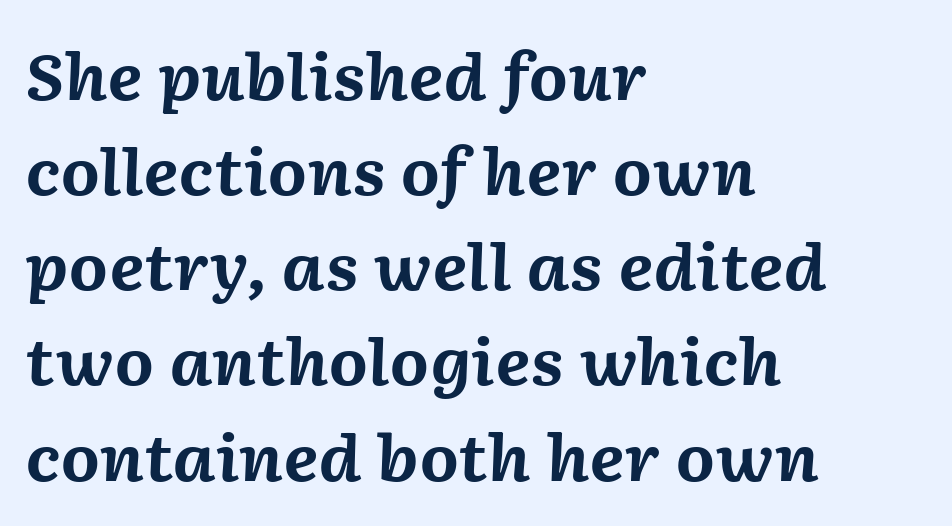
{"italic": "yes", "lean": "right", "slant_degrees": 2, "bold": "yes", "weight": "bold", "width": "normal", "stroke_contrast": "medium", "x_height": "medium", "monospaced": "no", "underline": "no", "align": "left", "line_spacing": "normal", "line_spacing_ratio": 1.51, "letter_spacing": "normal", "letter_spacing_em": 0.0, "glyph_px": 63}
